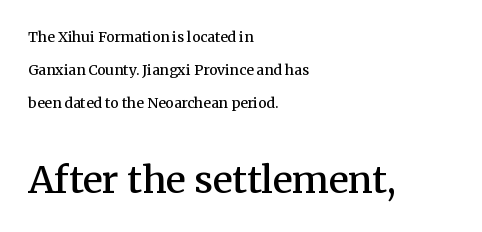
{"serif": "yes", "italic": "no", "bold": "semi", "weight": "semibold", "width": "normal", "stroke_contrast": "medium", "x_height": "medium", "monospaced": "no", "underline": "no", "align": "left", "line_spacing": "loose", "line_spacing_ratio": 2.34, "letter_spacing": "normal", "letter_spacing_em": 0.0, "larger_block": "second", "size_ratio": 2.64, "glyph_px": 37}
